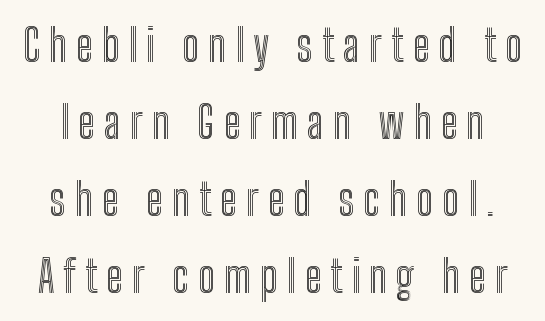
Do the characters align in a grid? No, the font is proportional. Bare-footed words on every line. Posture: straight, roman, zero tilt. Observe the wide spacing: letters keep a clear distance from each other.
